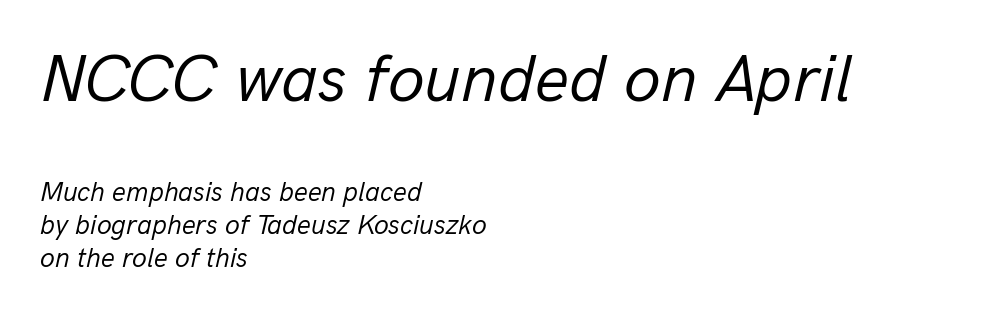
Q: Is the text bold? A: No.
Q: Is the text italic (slanted)? A: Yes, it leans right by about 13 degrees.
Q: Is the text underlined? A: No.
Q: How is the paragraph aligned? A: Left-aligned.
Q: Is the spacing between letters normal or unusually wide? A: Normal.
Q: Which block of text is set in a larger size, the first (top) or the second (bottom)? A: The first (top) one.
Q: Width (condensed, normal, or wide)? A: Normal.
Q: Stroke contrast? A: Low.
Q: x-height? A: Medium.
Q: Monospaced? A: No.
